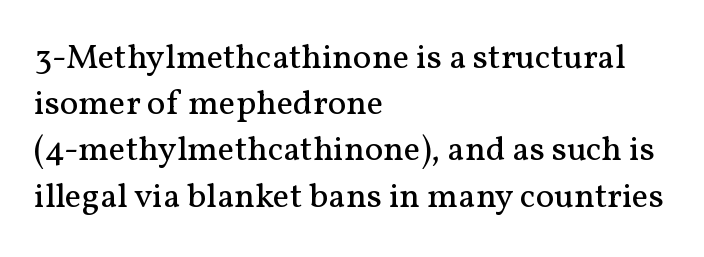
{"serif": "yes", "italic": "no", "bold": "no", "weight": "regular", "width": "normal", "stroke_contrast": "medium", "x_height": "medium", "monospaced": "no", "underline": "no", "align": "left", "line_spacing": "normal", "line_spacing_ratio": 1.32, "letter_spacing": "normal", "letter_spacing_em": 0.0, "glyph_px": 35}
